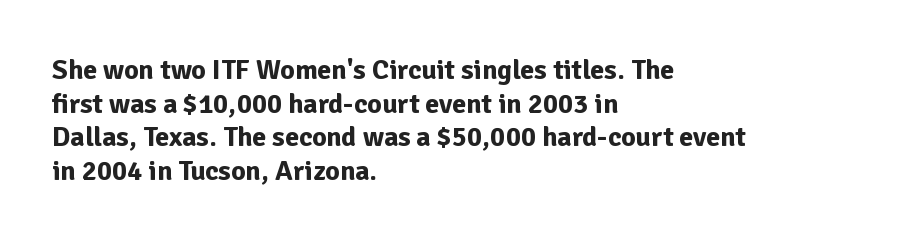
Summary of weight: heavy, a full bold. Upright lettering throughout. Each line starts at the same left margin while the right side varies. You could not count columns in this text — the font is proportionally spaced. The rendering keeps characters at their native spacing. Underlining? Definitely not there.
